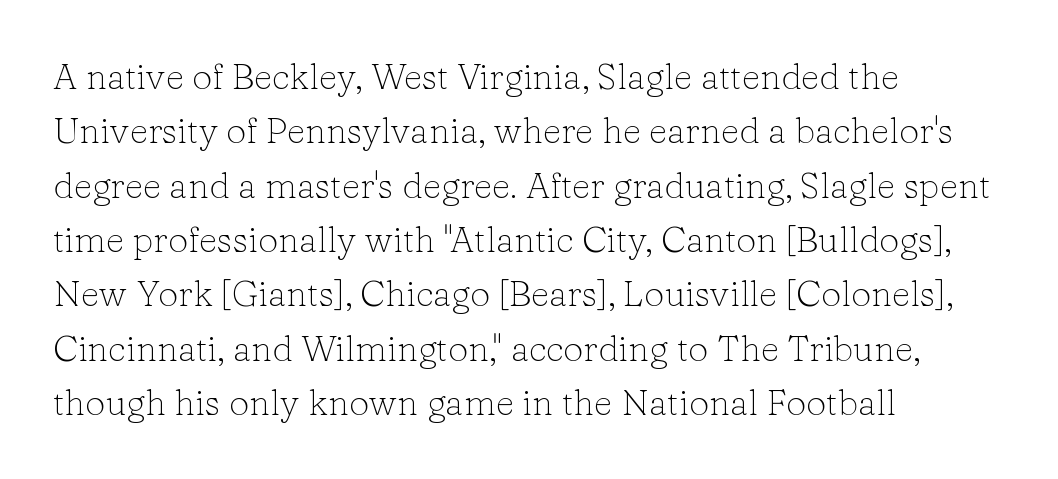
{"serif": "yes", "italic": "no", "bold": "no", "weight": "light", "width": "normal", "stroke_contrast": "low", "x_height": "medium", "monospaced": "no", "underline": "no", "align": "left", "line_spacing": "normal", "line_spacing_ratio": 1.51, "letter_spacing": "normal", "letter_spacing_em": 0.0, "glyph_px": 36}
